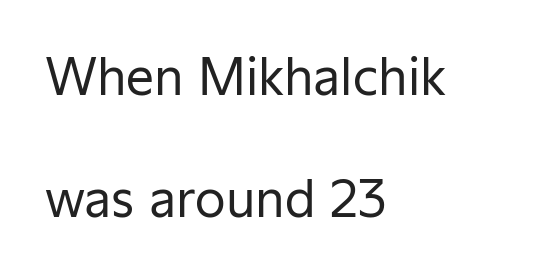
{"serif": "no", "italic": "no", "bold": "no", "weight": "regular", "width": "normal", "stroke_contrast": "low", "x_height": "medium", "monospaced": "no", "underline": "no", "align": "left", "line_spacing": "loose", "line_spacing_ratio": 2.44, "letter_spacing": "normal", "letter_spacing_em": 0.0, "glyph_px": 50}
